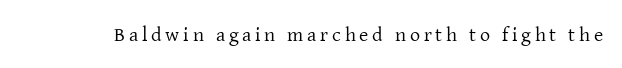
{"italic": "no", "bold": "no", "underline": "no", "glyph_px": 20}
